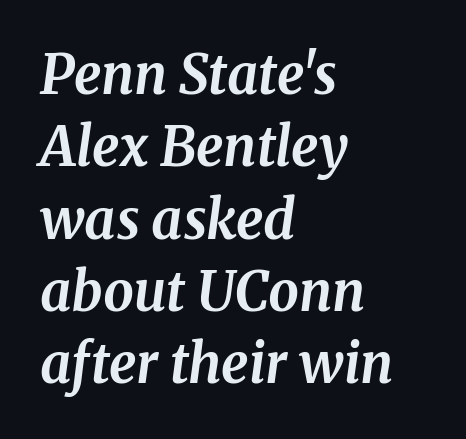
To sum up the face: it has serifs. Lines of text with bare space underneath. Vertically, the passage feels balanced, rows spaced as you'd expect. Students, this is bold: see how much ink each stroke carries. Characters are canted at an angle relative to the baseline's perpendicular. Where is the straight margin? On the left.
